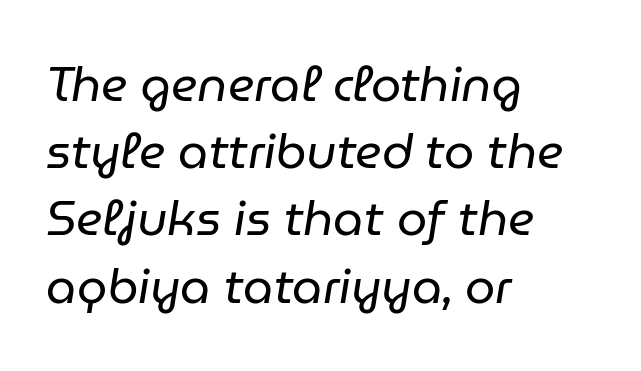
Q: Is the text bold? A: No.
Q: Is the text italic (slanted)? A: Yes, it leans right by about 9 degrees.
Q: Is the text underlined? A: No.
Q: How is the paragraph aligned? A: Left-aligned.
Q: Is the spacing between letters normal or unusually wide? A: Normal.
Q: Is the spacing between lines tight, normal or loose? A: Normal.
Q: Width (condensed, normal, or wide)? A: Normal.
Q: Stroke contrast? A: Low.
Q: x-height? A: Medium.
Q: Monospaced? A: No.
